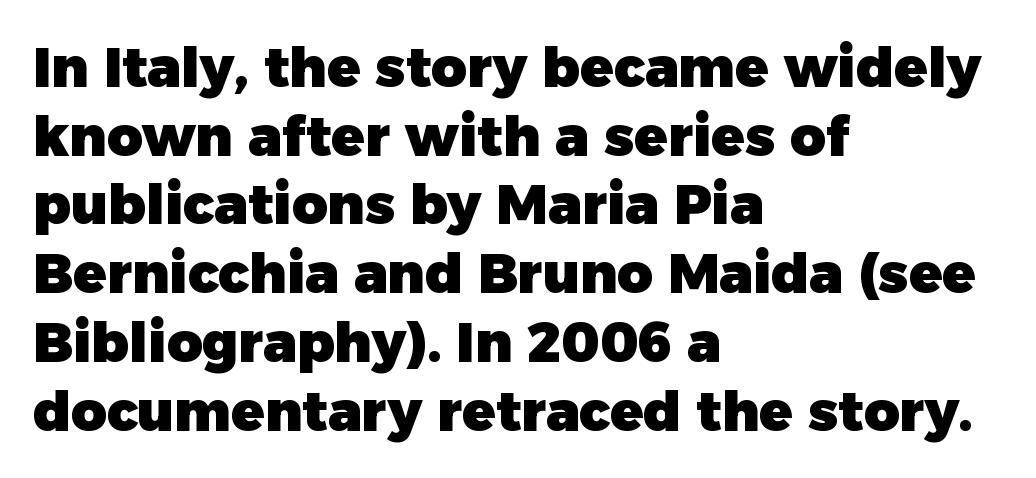
{"serif": "no", "italic": "no", "bold": "yes", "weight": "heavy", "width": "normal", "stroke_contrast": "low", "x_height": "medium", "monospaced": "no", "underline": "no", "align": "left", "line_spacing": "normal", "line_spacing_ratio": 1.25, "letter_spacing": "normal", "letter_spacing_em": 0.0, "glyph_px": 55}
